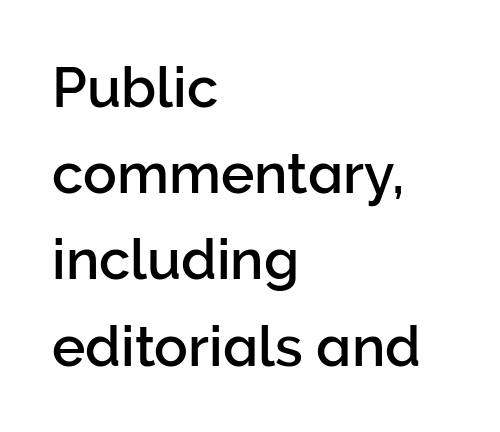
Casual observation: everything's shoved over to the left. The type is set solid horizontally, with unmodified tracking. Looks like regular typesetting: each glyph gets only the width it needs. Compared with typical paragraphs, the rows here are spaced about the same.
